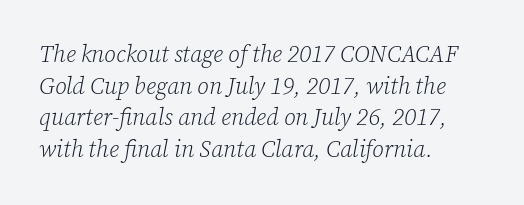
Emphasis-style slanted type is in use. Each line starts at the same left margin while the right side varies. Words float on clear page, feet unadorned. The block of text has a typical density, with ordinary space between rows. The horizontal fit of the characters is conventional and even. Stem width sits at or under what a default text font uses.
